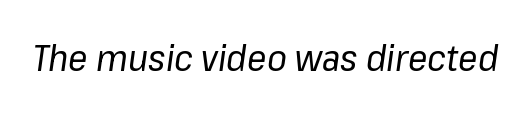
Q: Is the text bold? A: No.
Q: Is the text italic (slanted)? A: Yes, it leans right by about 8 degrees.
Q: Is the text underlined? A: No.
Q: Is the spacing between letters normal or unusually wide? A: Normal.
Q: Width (condensed, normal, or wide)? A: Normal.
Q: Stroke contrast? A: Low.
Q: x-height? A: Medium.
Q: Monospaced? A: No.
